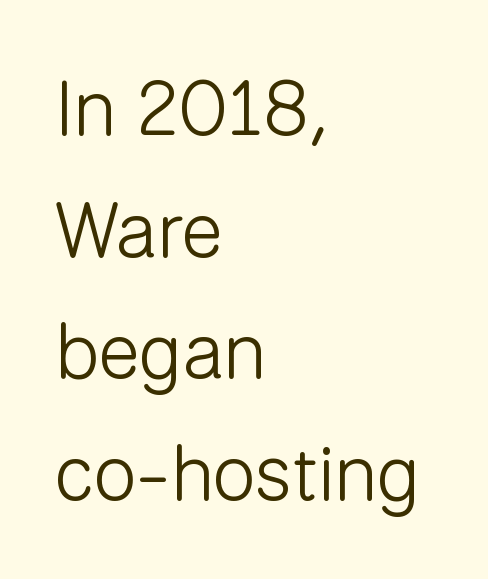
{"serif": "no", "italic": "no", "bold": "no", "weight": "light", "width": "normal", "stroke_contrast": "low", "x_height": "medium", "monospaced": "no", "underline": "no", "align": "left", "line_spacing": "normal", "line_spacing_ratio": 1.58, "letter_spacing": "normal", "letter_spacing_em": 0.0, "glyph_px": 77}
